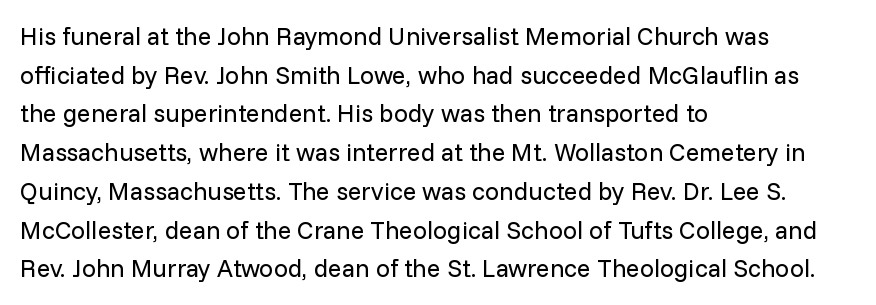
{"italic": "no", "bold": "no", "underline": "no", "align": "left", "line_spacing": "normal", "line_spacing_ratio": 1.55, "letter_spacing": "normal", "letter_spacing_em": 0.0, "glyph_px": 25}
